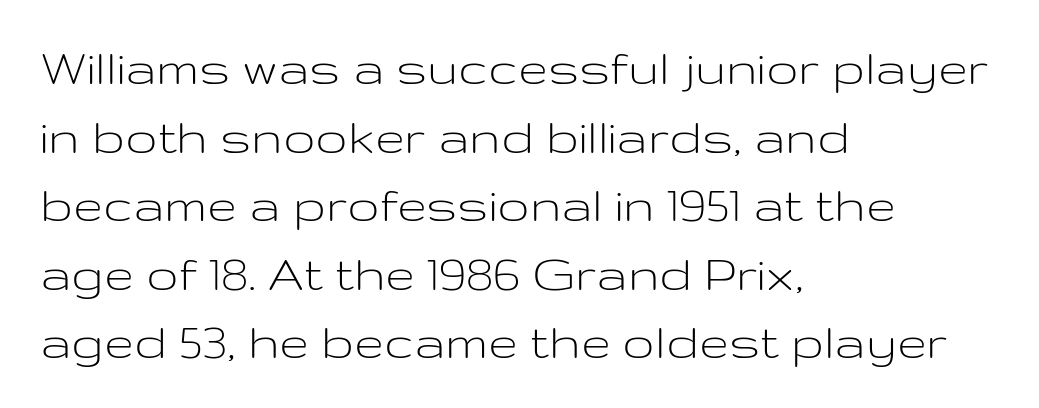
The image shows 54 px light, wide sans-serif type, upright; set left-aligned, normal line spacing (1.27x), normal letter spacing, not underlined; low stroke contrast and a medium x-height.
